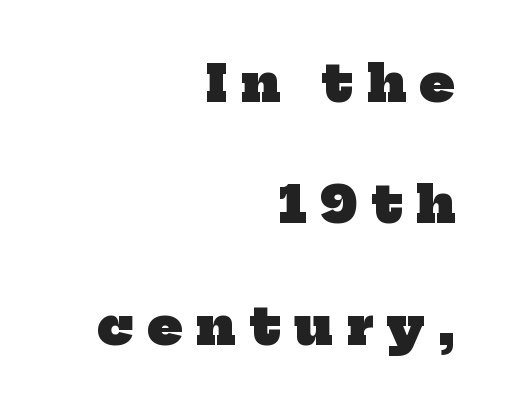
{"serif": "yes", "bold": "yes", "weight": "heavy", "width": "normal", "stroke_contrast": "low", "x_height": "medium", "monospaced": "no", "underline": "no", "align": "right", "line_spacing": "loose", "line_spacing_ratio": 2.38, "letter_spacing": "wide", "letter_spacing_em": 0.27, "glyph_px": 51}
